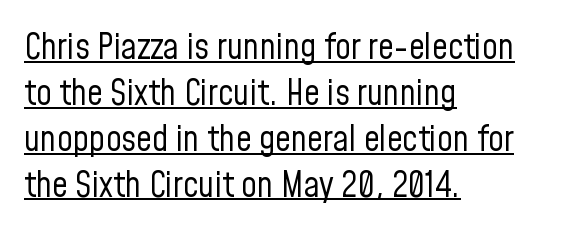
The image shows 35 px regular-weight, condensed sans-serif type, upright; set left-aligned, normal line spacing (1.31x), normal letter spacing, underlined; low stroke contrast and a medium x-height.
